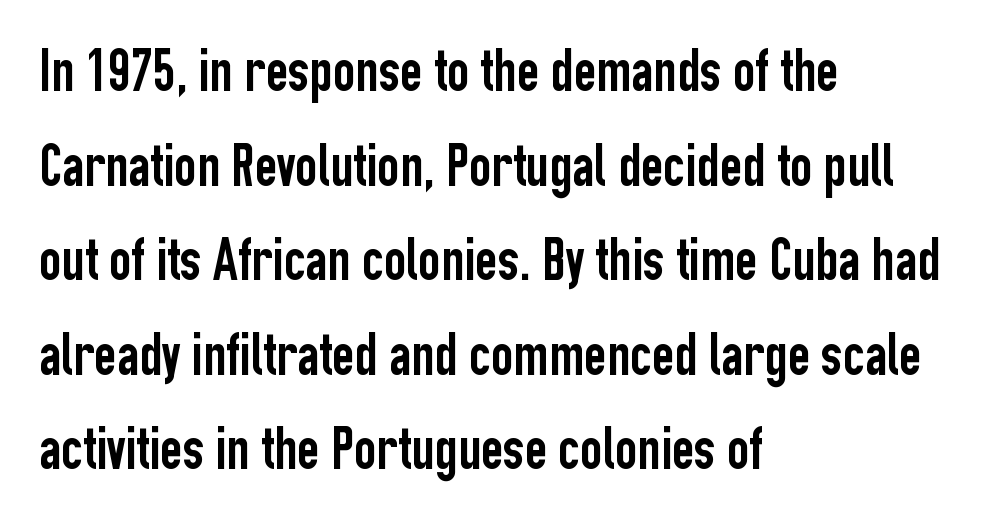
{"serif": "no", "italic": "no", "width": "condensed", "stroke_contrast": "low", "x_height": "medium", "monospaced": "no", "underline": "no", "align": "left", "line_spacing": "normal", "line_spacing_ratio": 1.55, "letter_spacing": "normal", "letter_spacing_em": 0.0, "glyph_px": 61}
